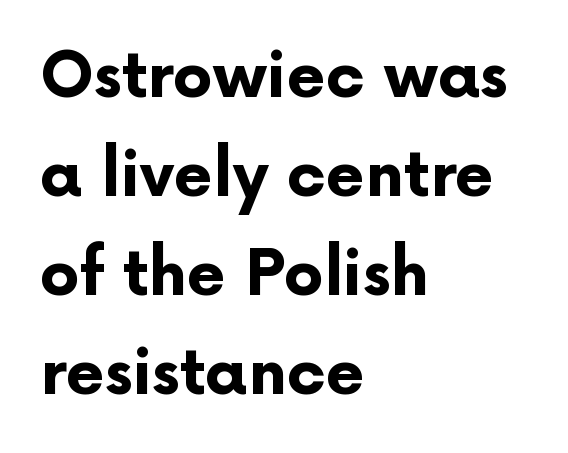
The face used here is a sans, in the tradition of grotesques and geometrics. Character widths vary here, with narrow letters taking less room than wide ones. The gaps between neighbouring characters are ordinary and unremarkable. The line-height multiplier appears to be the usual default. Rule under the text: the space is simply empty.
